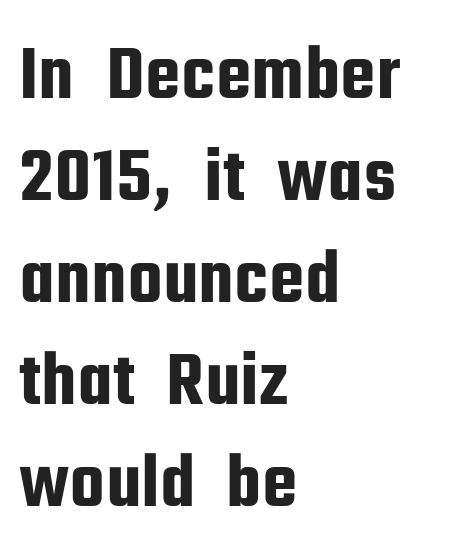
Each letter's strokes conclude bluntly, with no projecting serifs. Horizontal alignment here is leftward, the default for most running prose. Unlike italic type, these characters show no tilt at all. Spacing verdict: proportional, widths tailored to each character. Is there much room between lines? A standard amount, neither cramped nor airy. Tracking here is standard; glyphs follow each other at the usual distance.
